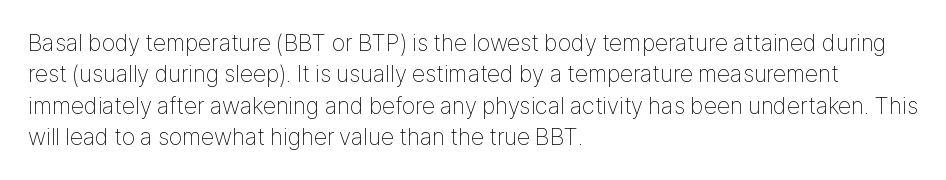
The image shows 24 px text type, upright; set left-aligned, normal line spacing (1.31x), normal letter spacing, not underlined.
